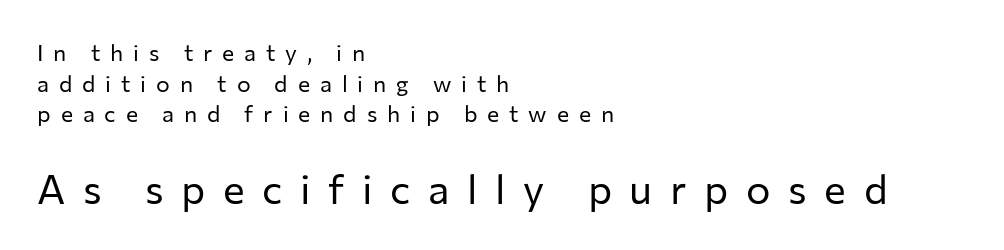
Q: Is the text bold? A: No.
Q: Is the text italic (slanted)? A: No, it is upright.
Q: Is the typeface a serif or a sans-serif typeface? A: Sans-serif.
Q: Is the text underlined? A: No.
Q: How is the paragraph aligned? A: Left-aligned.
Q: Is the spacing between letters normal or unusually wide? A: Unusually wide.
Q: Is the spacing between lines tight, normal or loose? A: Normal.
Q: Which block of text is set in a larger size, the first (top) or the second (bottom)? A: The second (bottom) one.
Q: Width (condensed, normal, or wide)? A: Normal.
Q: Stroke contrast? A: Low.
Q: x-height? A: Medium.
Q: Monospaced? A: No.
